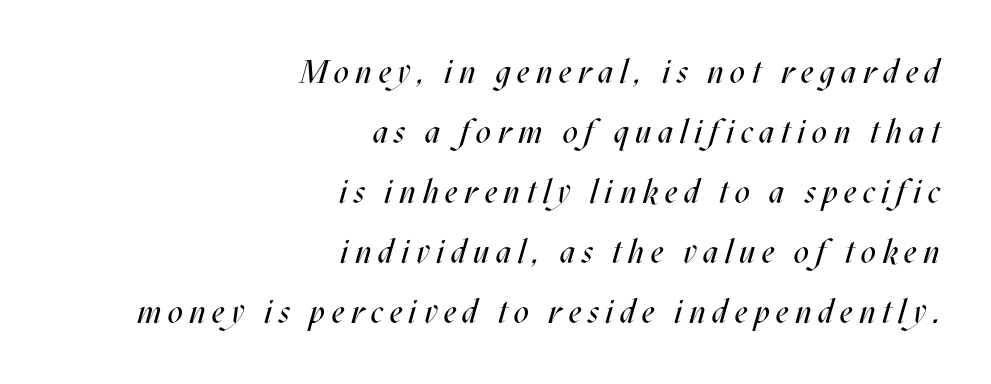
Bold? No — there's no thickening of the strokes. You could only call the tracking loose — the letters float apart. Quick note: italic. The passage is arranged like a letterhead date or caption credit — flush right. Nobody drew a line under any word here.
